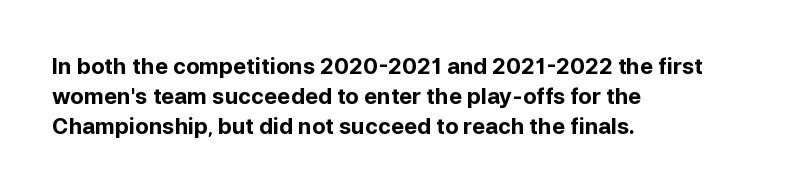
Italic: no, the glyphs are upright roman. Standard letterfit; no display-style spreading of the glyphs. Glance below the letters and you will spot only blank space. Its strokes are broad and dark, the hallmark of bold type.
